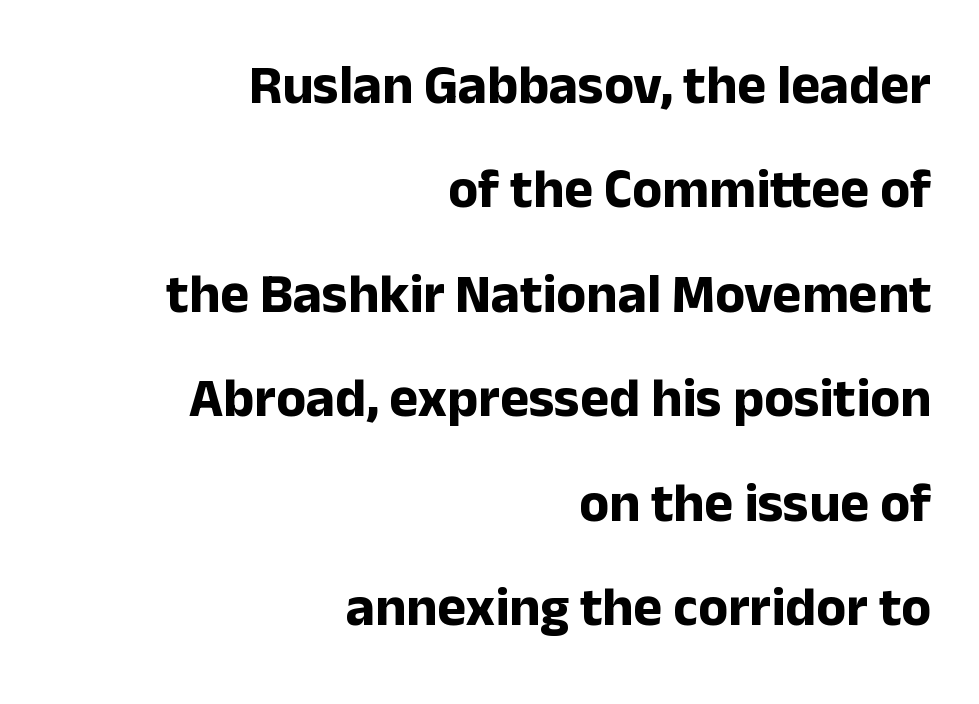
The image shows 55 px bold sans-serif type, upright; set right-aligned, loose line spacing (1.9x), normal letter spacing, not underlined; low stroke contrast and a medium x-height.
